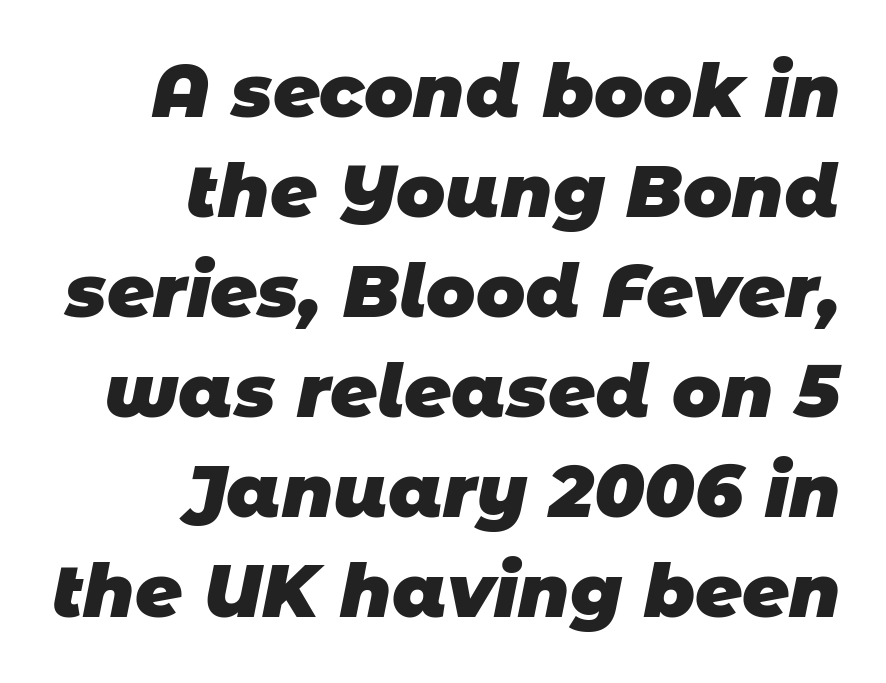
{"serif": "no", "bold": "yes", "weight": "heavy", "width": "normal", "stroke_contrast": "low", "x_height": "large", "monospaced": "no", "underline": "no", "align": "right", "line_spacing": "normal", "line_spacing_ratio": 1.37, "letter_spacing": "normal", "letter_spacing_em": 0.0, "glyph_px": 73}
